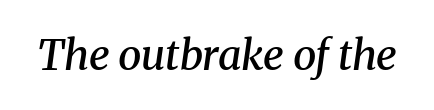
The face used here is seriffed, in the tradition of book romans. Notice how the stems are inclined rather than vertical — that's the hallmark of italics. Rule under the text: the space is simply empty. In terms of letterspacing, this is plain default setting. Slightly chunky letters — semibold, I'd say, not full bold.
